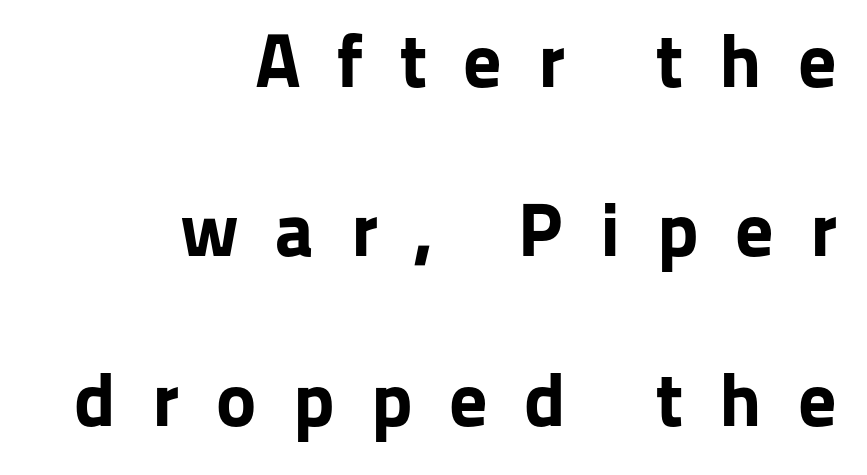
The image shows 76 px bold sans-serif type, upright; set right-aligned, loose line spacing (2.23x), unusually wide letter spacing (+0.48 em), not underlined; low stroke contrast and a medium x-height.
